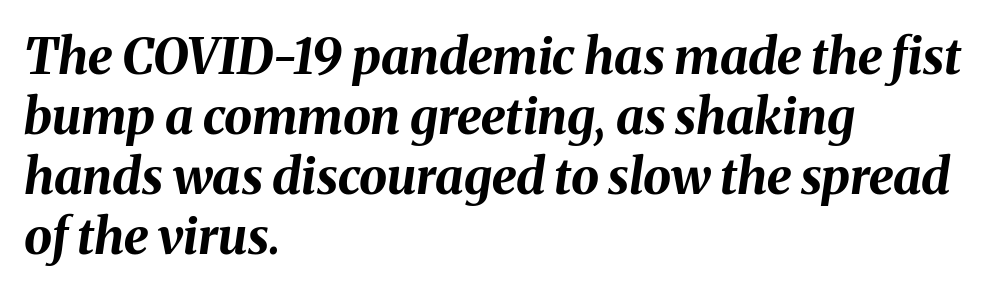
Default kerning and tracking; the words read as compact shapes. Underline: absent. Characters are canted at an angle relative to the baseline's perpendicular. The typesetter chose a ragged-right arrangement here. You could not count columns in this text — the font is proportionally spaced. The typesetting leans heavy: a genuine bold.
